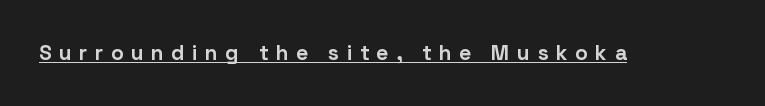
{"italic": "no", "bold": "yes", "underline": "yes", "letter_spacing": "wide", "letter_spacing_em": 0.35, "glyph_px": 21}
